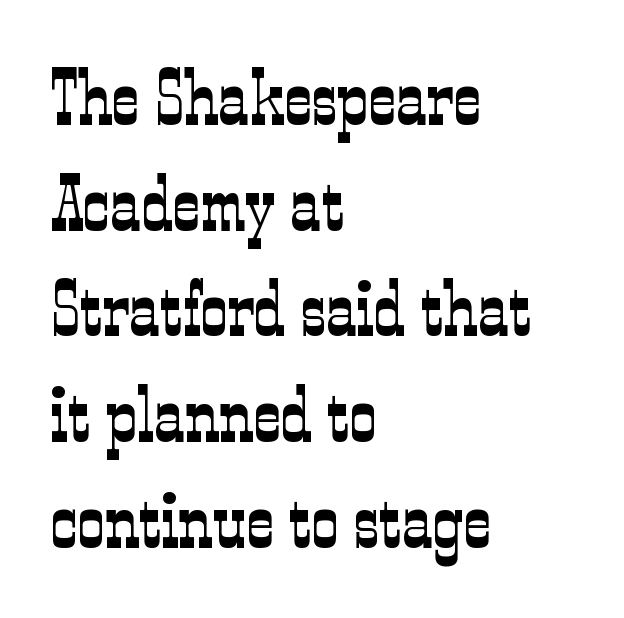
The image shows 76 px light, condensed serif type, upright; set left-aligned, normal line spacing (1.39x), normal letter spacing, not underlined; low stroke contrast and a medium x-height.
